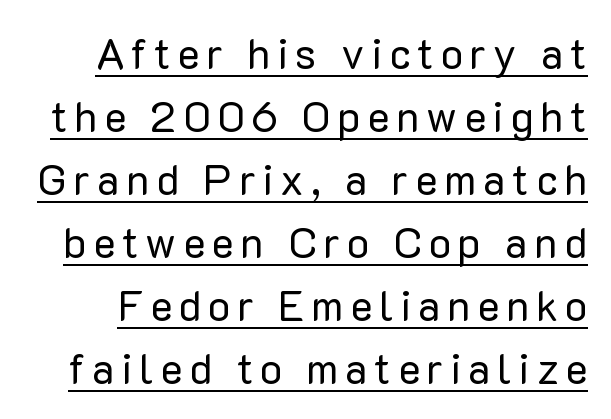
Glance below the letters and you will spot a drawn line. Summary of weight: not heavy and not bold. Does the leading feel generous? No, just average. This sample uses a sans-serif face.
